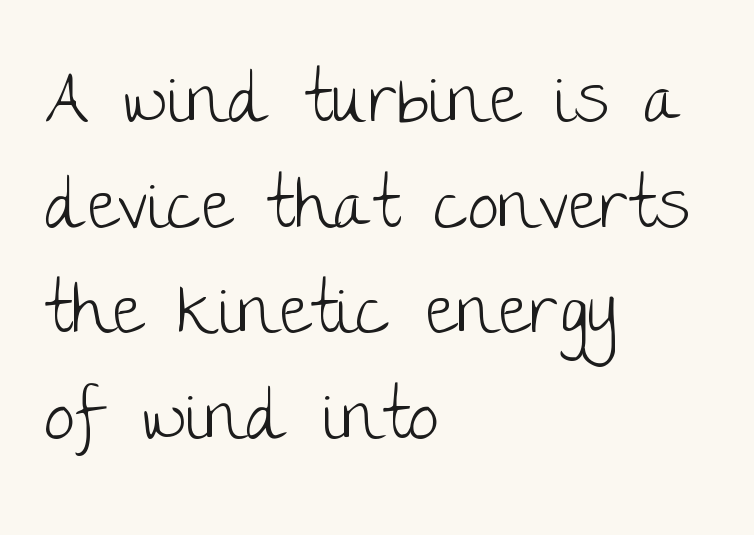
{"serif": "no", "italic": "no", "bold": "no", "weight": "light", "width": "normal", "stroke_contrast": "low", "x_height": "large", "monospaced": "no", "underline": "no", "align": "left", "line_spacing": "normal", "line_spacing_ratio": 1.53, "letter_spacing": "normal", "letter_spacing_em": 0.0, "glyph_px": 69}
